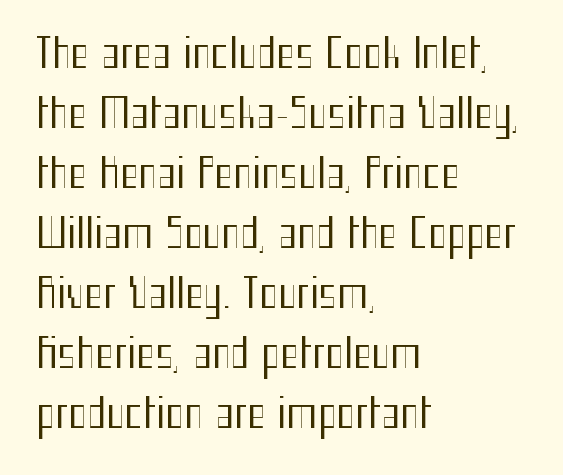
The ragged edge is on the right, which tells us the setting is flush left. Characters follow at the spacing the type designer built in. Style check: upright. This sample keeps an unexceptional amount of space between lines. Letters have the restrained weight of plain body copy at most. The designer went with a sans here, leaving each stem footless.
